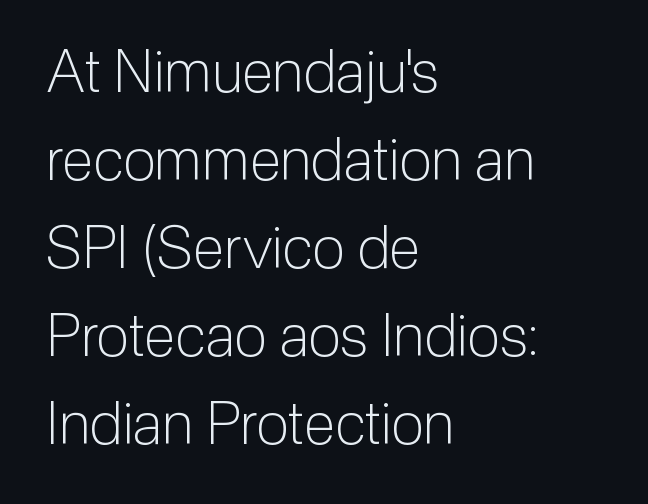
Q: Is the text bold? A: No.
Q: Is the text italic (slanted)? A: No, it is upright.
Q: Is the typeface a serif or a sans-serif typeface? A: Sans-serif.
Q: Is the text underlined? A: No.
Q: How is the paragraph aligned? A: Left-aligned.
Q: Is the spacing between letters normal or unusually wide? A: Normal.
Q: Is the spacing between lines tight, normal or loose? A: Normal.
Q: Width (condensed, normal, or wide)? A: Normal.
Q: Stroke contrast? A: Low.
Q: x-height? A: Medium.
Q: Monospaced? A: No.
